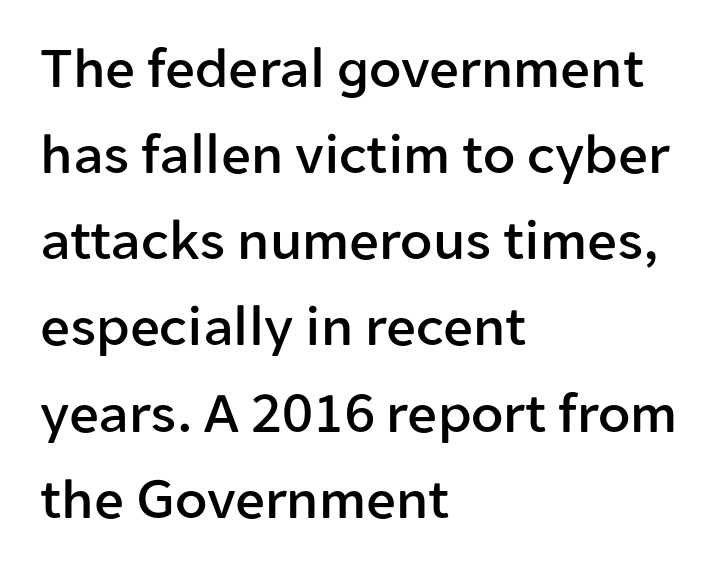
Q: Is the text italic (slanted)? A: No, it is upright.
Q: Is the typeface a serif or a sans-serif typeface? A: Sans-serif.
Q: Is the text underlined? A: No.
Q: How is the paragraph aligned? A: Left-aligned.
Q: Is the spacing between letters normal or unusually wide? A: Normal.
Q: Is the spacing between lines tight, normal or loose? A: Normal.
Q: Width (condensed, normal, or wide)? A: Normal.
Q: Stroke contrast? A: Low.
Q: x-height? A: Medium.
Q: Monospaced? A: No.
